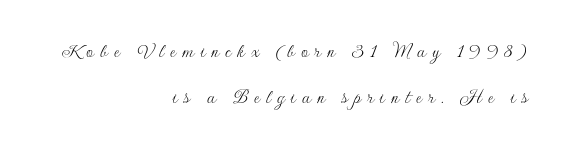
The image shows 22 px text type; set right-aligned, loose line spacing (2.1x), unusually wide letter spacing (+0.27 em), not underlined.
